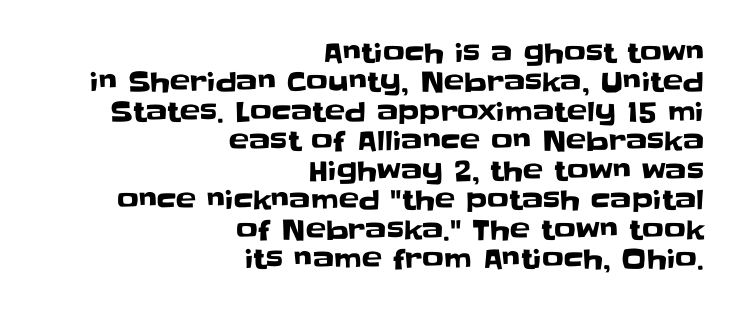
{"italic": "no", "underline": "no", "align": "right", "line_spacing": "tight", "line_spacing_ratio": 1.09, "letter_spacing": "normal", "letter_spacing_em": 0.0, "glyph_px": 27}
